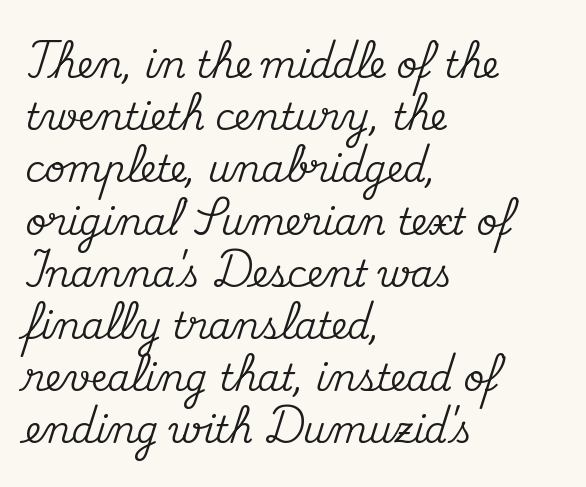
The image shows 36 px serif type; set left-aligned, normal line spacing (1.45x), normal letter spacing, not underlined; medium stroke contrast and a small x-height.
